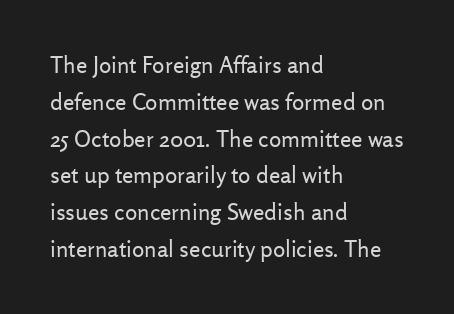
Q: Is the text bold? A: No.
Q: Is the text italic (slanted)? A: No, it is upright.
Q: Is the text underlined? A: No.
Q: How is the paragraph aligned? A: Left-aligned.
Q: Is the spacing between letters normal or unusually wide? A: Normal.
Q: Is the spacing between lines tight, normal or loose? A: Normal.
